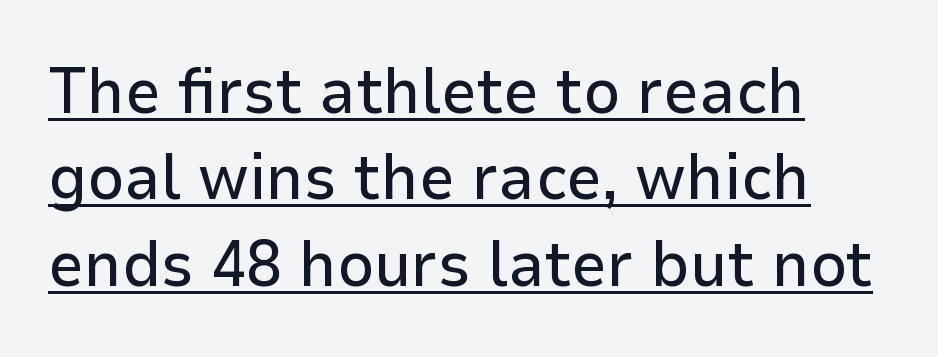
Q: Is the text italic (slanted)? A: No, it is upright.
Q: Is the typeface a serif or a sans-serif typeface? A: Sans-serif.
Q: Is the text underlined? A: Yes.
Q: How is the paragraph aligned? A: Left-aligned.
Q: Is the spacing between letters normal or unusually wide? A: Normal.
Q: Is the spacing between lines tight, normal or loose? A: Normal.
Q: Width (condensed, normal, or wide)? A: Normal.
Q: Stroke contrast? A: Low.
Q: x-height? A: Medium.
Q: Monospaced? A: No.
